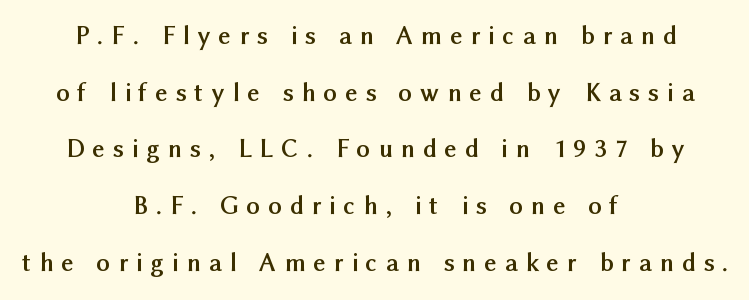
The image shows 26 px bold type, upright; set centered, loose line spacing (2.18x), unusually wide letter spacing (+0.32 em), not underlined.
